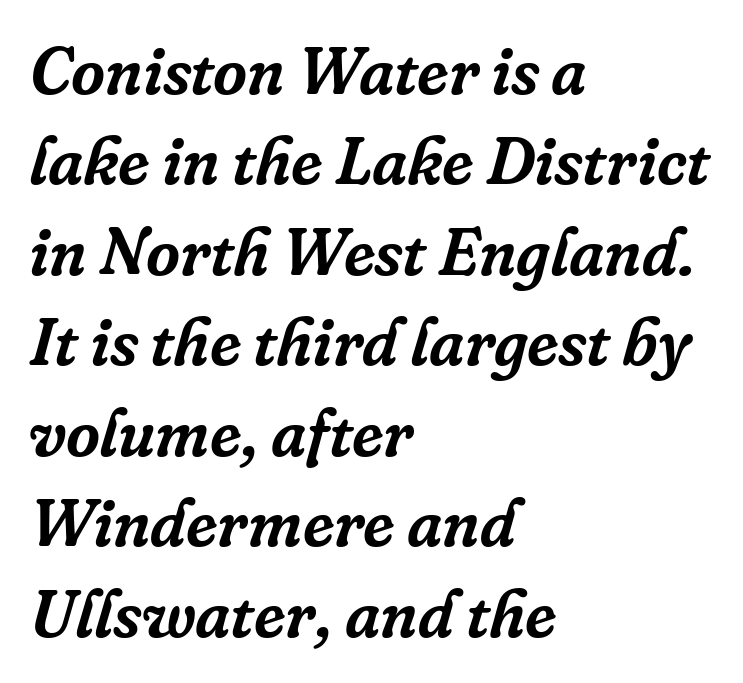
The image shows 66 px serif type, italic (leaning right); set left-aligned, normal line spacing (1.37x), normal letter spacing, not underlined; low stroke contrast and a medium x-height.
